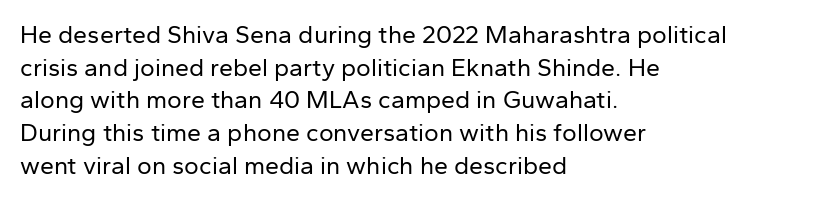
Q: Is the text bold? A: No.
Q: Is the text italic (slanted)? A: No, it is upright.
Q: Is the text underlined? A: No.
Q: How is the paragraph aligned? A: Left-aligned.
Q: Is the spacing between letters normal or unusually wide? A: Normal.
Q: Is the spacing between lines tight, normal or loose? A: Normal.
